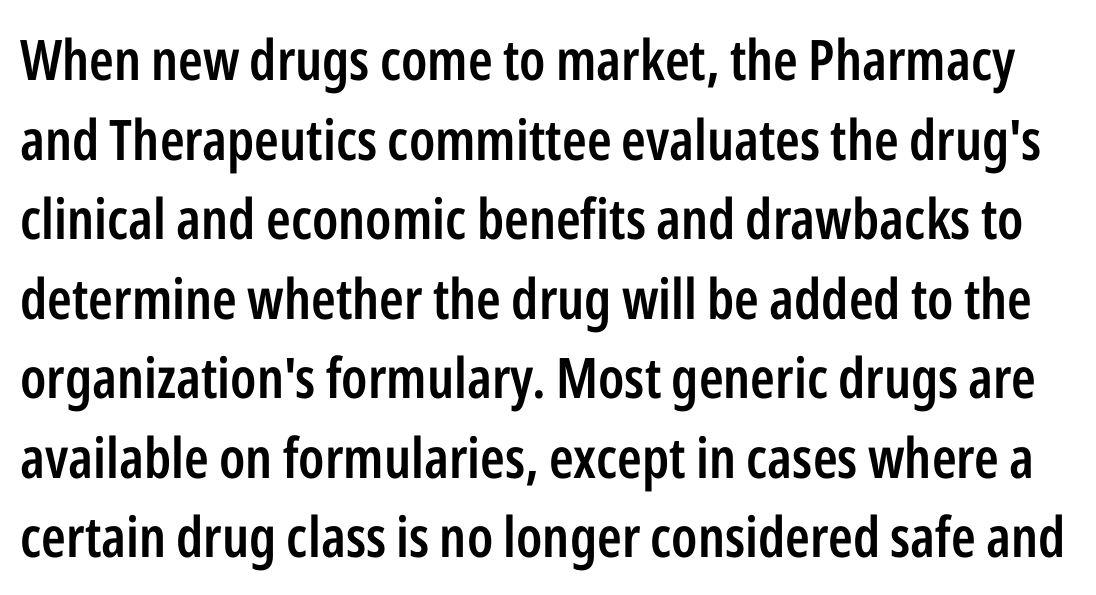
Students, this is semibold: more ink than regular, less than bold. Successive baselines arrive at the customary interval. The face used here is proportionally spaced, like ordinary book or web type. You can tell from the bare stems that sans-serif type was used.
